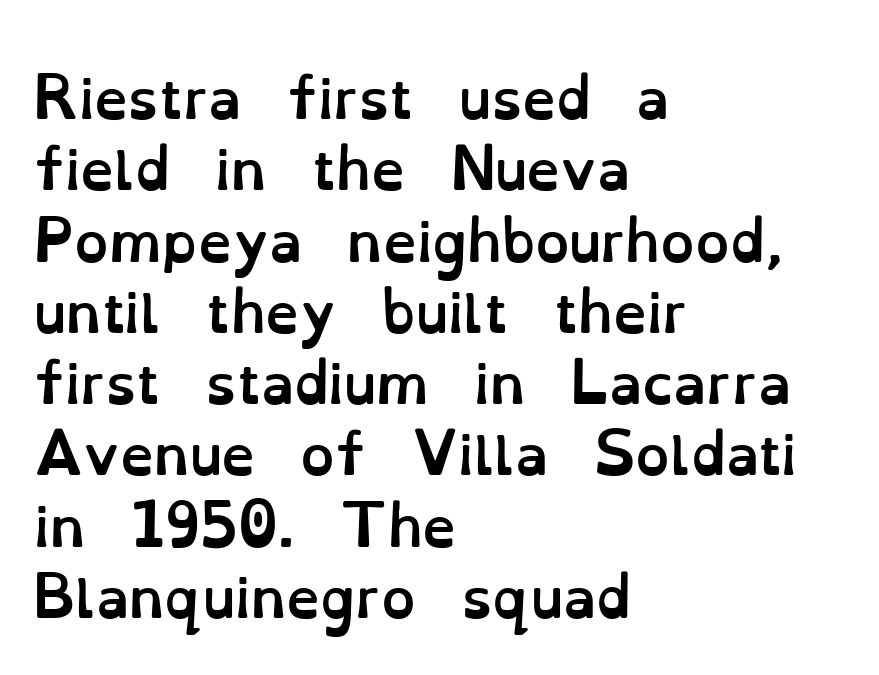
{"italic": "no", "bold": "yes", "weight": "semibold", "width": "normal", "stroke_contrast": "low", "x_height": "small", "monospaced": "no", "underline": "no", "align": "left", "line_spacing": "normal", "line_spacing_ratio": 1.32, "letter_spacing": "normal", "letter_spacing_em": 0.0, "glyph_px": 54}
